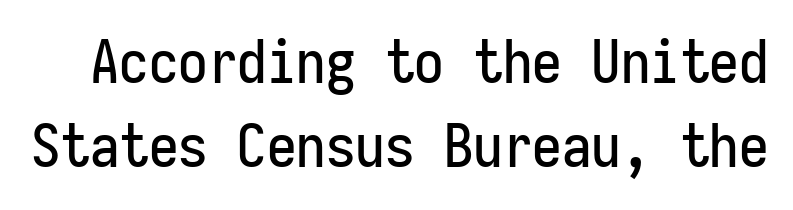
This is the regular roman posture of the typeface. Tracking here is standard; glyphs follow each other at the usual distance. This sample has the even, mechanical cadence of fixed-width lettering. Any mark beneath the type? The region is blank. Grotesque or geometric, the face here clearly has no serifs. These lines sit exactly where default settings would place them.
